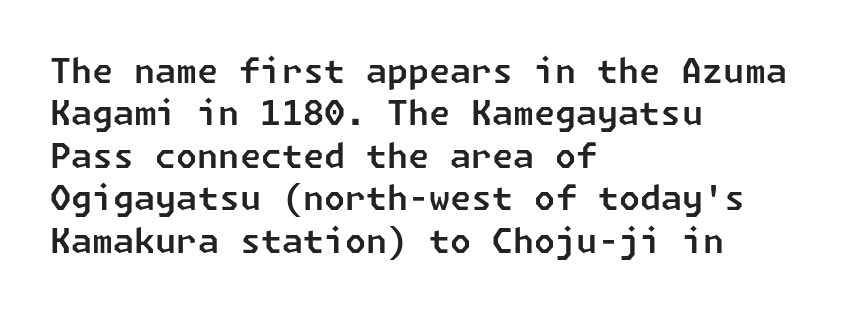
The type is set solid horizontally, with unmodified tracking. Baseline-to-baseline distance is the conventional proportion of letter height. Serif or sans? Sans — the stroke terminals are bare. The string is rendered with underlining switched off. The compositor pushed each line to the left boundary.
